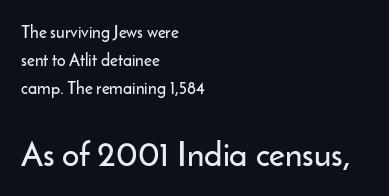
The image shows 34 px sans-serif type, upright; set left-aligned, normal line spacing (1.64x), normal letter spacing, not underlined; the second (bottom) block is 2.0x larger; low stroke contrast and a small x-height.
